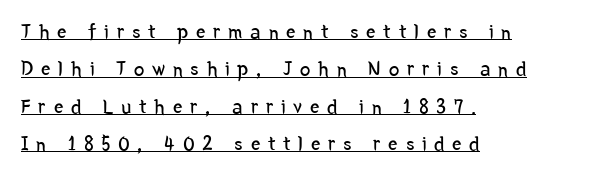
The image shows 21 px text type, upright; set left-aligned, line spacing 1.78x, unusually wide letter spacing (+0.37 em), underlined.
